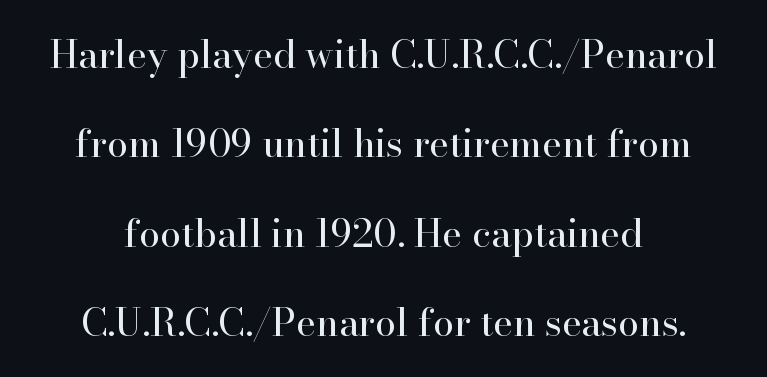
Q: Is the text bold? A: No.
Q: Is the text italic (slanted)? A: No, it is upright.
Q: Is the typeface a serif or a sans-serif typeface? A: Serif.
Q: Is the text underlined? A: No.
Q: How is the paragraph aligned? A: Centered.
Q: Is the spacing between letters normal or unusually wide? A: Normal.
Q: Is the spacing between lines tight, normal or loose? A: Loose.
Q: Width (condensed, normal, or wide)? A: Normal.
Q: Stroke contrast? A: High.
Q: x-height? A: Small.
Q: Monospaced? A: No.
